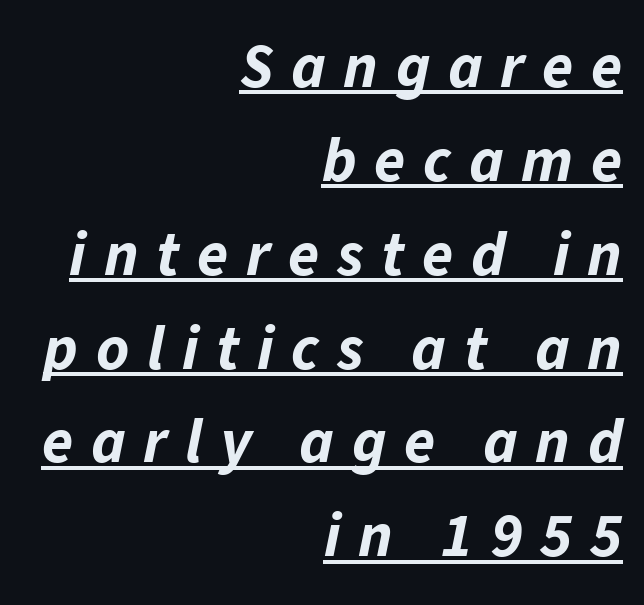
Q: Is the text bold? A: Yes.
Q: Is the text italic (slanted)? A: Yes, it leans right by about 11 degrees.
Q: Is the text underlined? A: Yes.
Q: How is the paragraph aligned? A: Right-aligned.
Q: Is the spacing between letters normal or unusually wide? A: Unusually wide.
Q: Is the spacing between lines tight, normal or loose? A: Normal.
Q: Width (condensed, normal, or wide)? A: Normal.
Q: Stroke contrast? A: Low.
Q: x-height? A: Medium.
Q: Monospaced? A: No.
